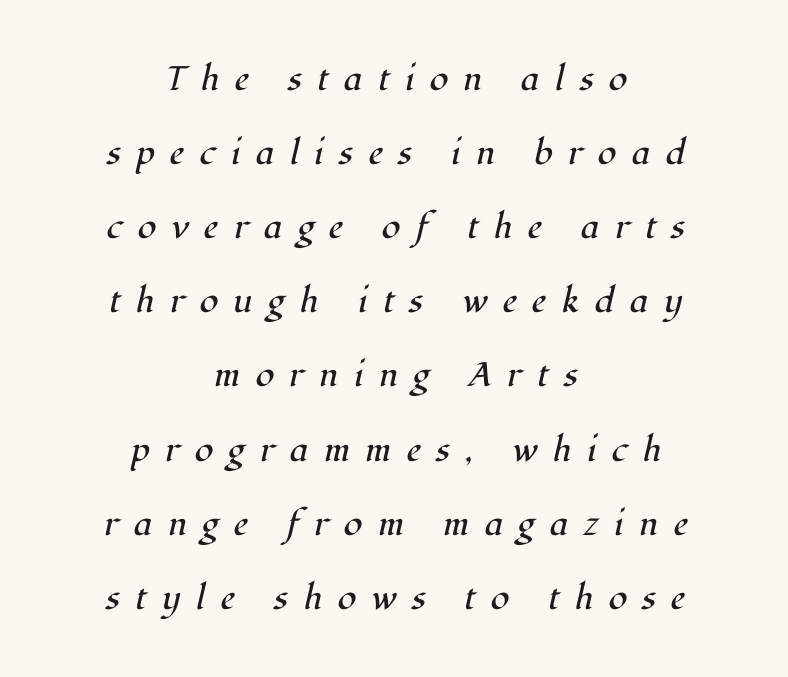
The image shows 34 px regular-weight serif type, italic (leaning right); set centered, loose line spacing (2.18x), unusually wide letter spacing (+0.45 em), not underlined; high stroke contrast and a medium x-height.
